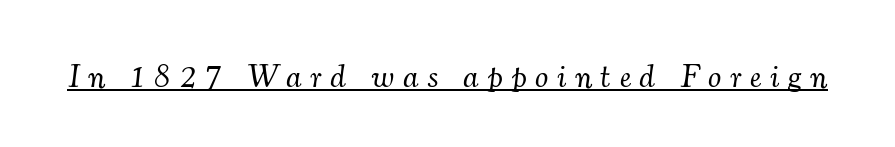
Q: Is the text bold? A: No.
Q: Is the text italic (slanted)? A: Yes, it leans right by about 7 degrees.
Q: Is the typeface a serif or a sans-serif typeface? A: Serif.
Q: Is the text underlined? A: Yes.
Q: Is the spacing between letters normal or unusually wide? A: Unusually wide.
Q: Width (condensed, normal, or wide)? A: Normal.
Q: Stroke contrast? A: Medium.
Q: x-height? A: Small.
Q: Monospaced? A: No.
